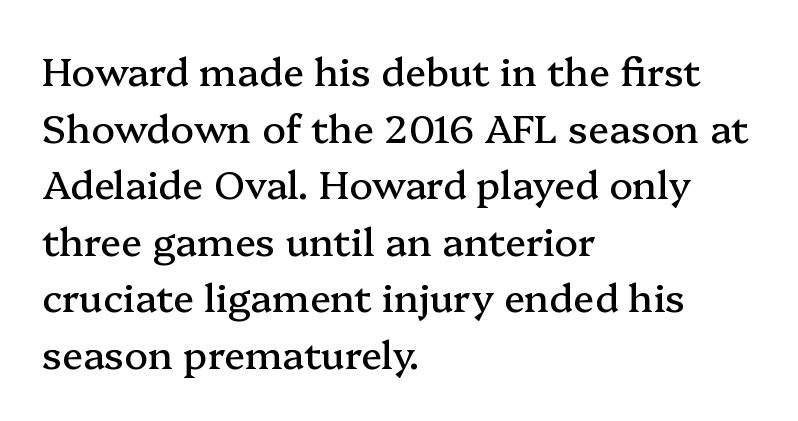
Check where the strokes stop: tiny serifs finish them off. Here the designer chose a conventional face with non-uniform glyph widths. A clean baseline with only descenders dipping below it. The line texture is even and compact thanks to regular tracking. Short and long lines alike share a common starting point at left.
